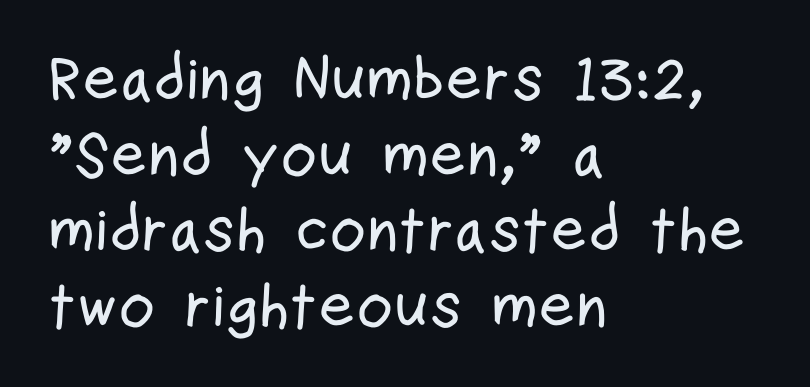
Q: Is the text italic (slanted)? A: No, it is upright.
Q: Is the typeface a serif or a sans-serif typeface? A: Sans-serif.
Q: Is the text underlined? A: No.
Q: How is the paragraph aligned? A: Left-aligned.
Q: Is the spacing between letters normal or unusually wide? A: Normal.
Q: Width (condensed, normal, or wide)? A: Condensed.
Q: Stroke contrast? A: Low.
Q: x-height? A: Medium.
Q: Monospaced? A: No.
